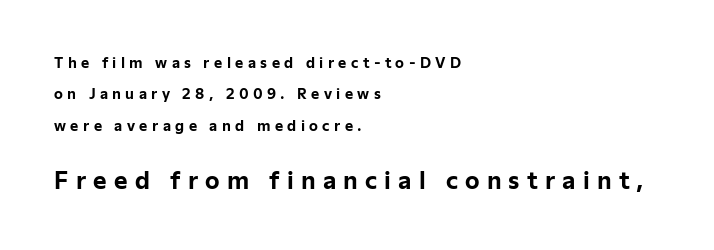
Anything drawn beneath the words? Only blank space. Does the copy run flush right? No — it runs flush left. A great deal of white space separates one row of letters from the next. Each word looks stretched out because of the extra space between its letters.
